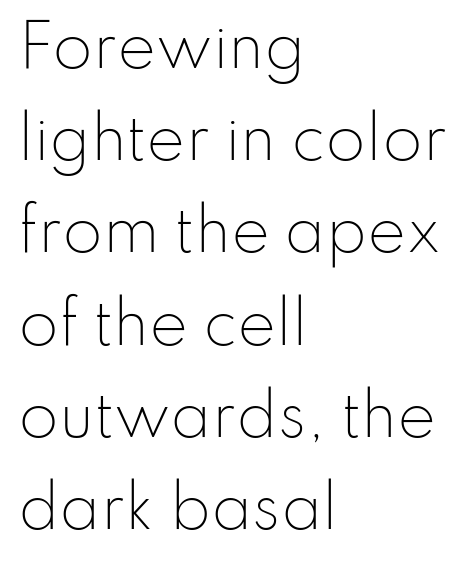
The image shows 58 px light sans-serif type, upright; set left-aligned, normal line spacing (1.59x), normal letter spacing, not underlined; low stroke contrast and a small x-height.
